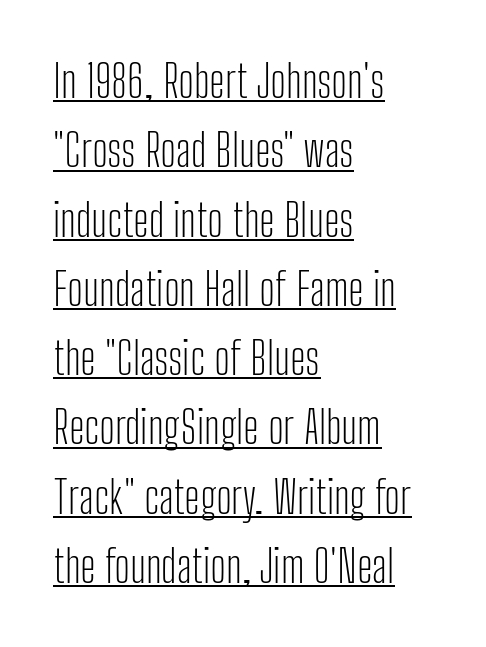
This sample uses a sans-serif face. Underlining? Definitely there. Regular leading. The letters advance in unequal steps, a hallmark of proportional type.
